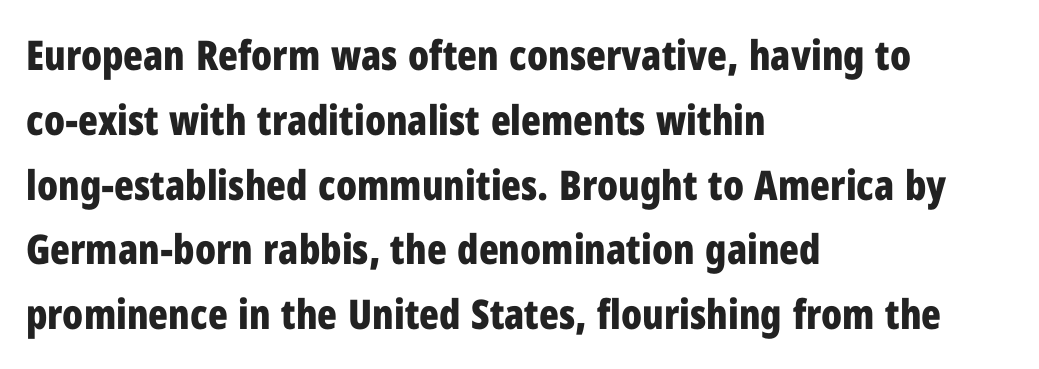
{"serif": "no", "italic": "no", "bold": "yes", "weight": "bold", "width": "condensed", "stroke_contrast": "low", "x_height": "medium", "monospaced": "no", "underline": "no", "align": "left", "line_spacing": "normal", "line_spacing_ratio": 1.58, "letter_spacing": "normal", "letter_spacing_em": 0.0, "glyph_px": 41}
